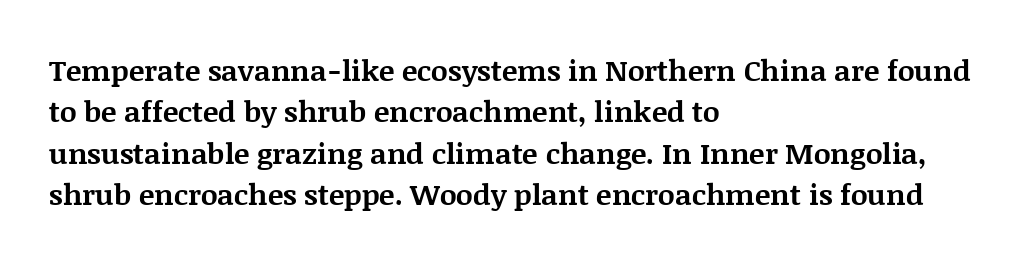
Q: Is the text bold? A: Yes.
Q: Is the text italic (slanted)? A: No, it is upright.
Q: Is the typeface a serif or a sans-serif typeface? A: Serif.
Q: Is the text underlined? A: No.
Q: How is the paragraph aligned? A: Left-aligned.
Q: Is the spacing between letters normal or unusually wide? A: Normal.
Q: Is the spacing between lines tight, normal or loose? A: Normal.
Q: Width (condensed, normal, or wide)? A: Normal.
Q: Stroke contrast? A: Medium.
Q: x-height? A: Large.
Q: Monospaced? A: No.
